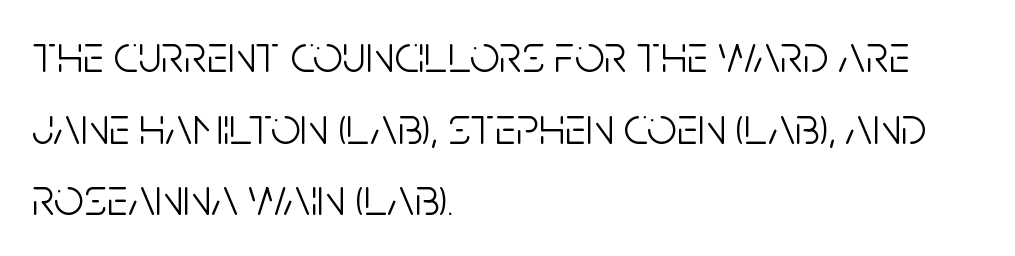
{"serif": "no", "italic": "no", "bold": "no", "weight": "light", "width": "condensed", "stroke_contrast": "low", "x_height": "large", "monospaced": "no", "underline": "no", "align": "left", "line_spacing": "normal", "line_spacing_ratio": 1.35, "letter_spacing": "normal", "letter_spacing_em": 0.0, "glyph_px": 53}
